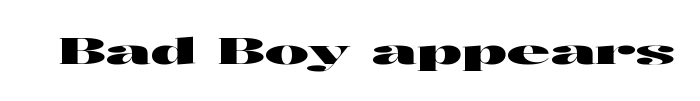
The image shows 37 px wide sans-serif type, upright; set normal letter spacing, not underlined; high stroke contrast and a medium x-height.
